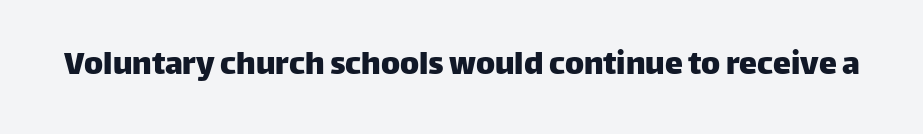
The image shows 36 px sans-serif type, upright; set normal letter spacing, not underlined; low stroke contrast and a large x-height.
